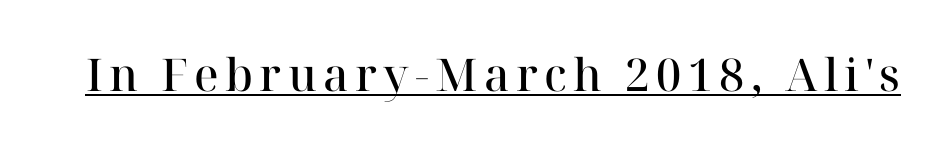
The image shows 45 px semibold serif type, upright; set underlined; high stroke contrast and a medium x-height.
